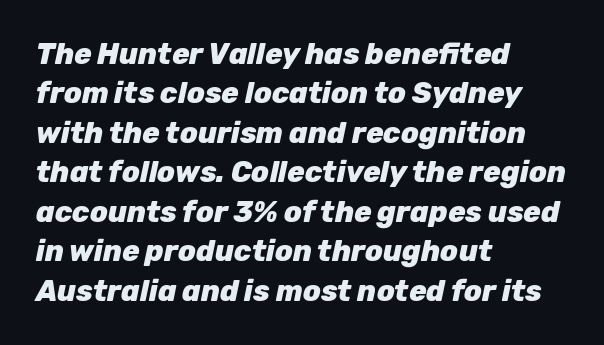
This rendering uses left alignment, leaving the right contour irregular. No word sits above an underline. There is no visible air inserted between adjacent glyphs. The font's italic variant was chosen for this text.
